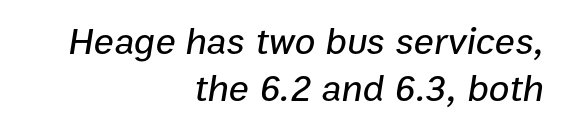
Here the designer chose a conventional face with non-uniform glyph widths. Here the glyphs are tracked normally, forming tight word shapes. Has an underline been added? It has not. Every row of glyphs terminates at an identical x-position on the right. The typography opts for an oblique posture over an upright one.
